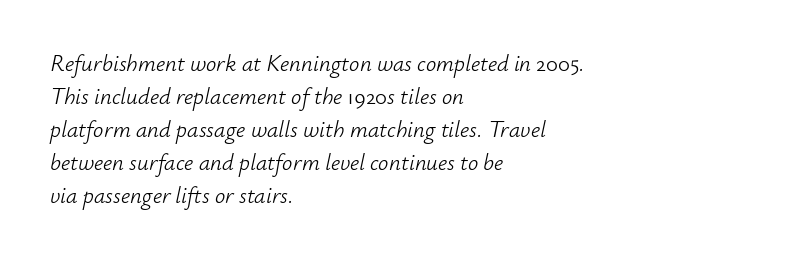
Students, observe: this is what conventionally led text looks like. These glyphs show unthickened strokes, regular width or finer. These lines were composed using italics. One-word summary of the alignment: left.
